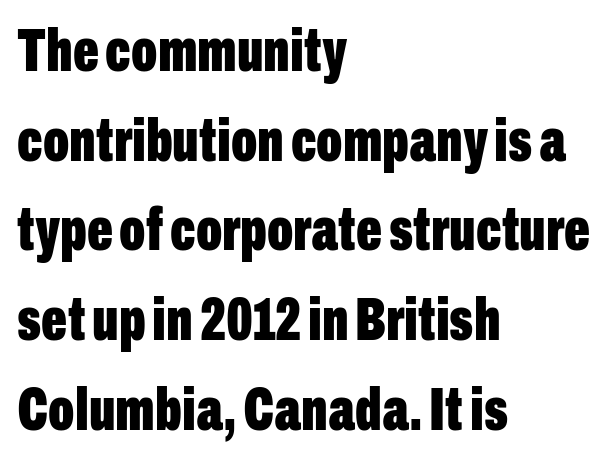
Is this a fixed-width face? No — the glyphs have proportional, varying widths. Regarding serifs, this sample does without them. The letterforms sit shoulder to shoulder at normal distance. Casual observation: everything's shoved over to the left. This block has exactly the height ordinary leading produces.
